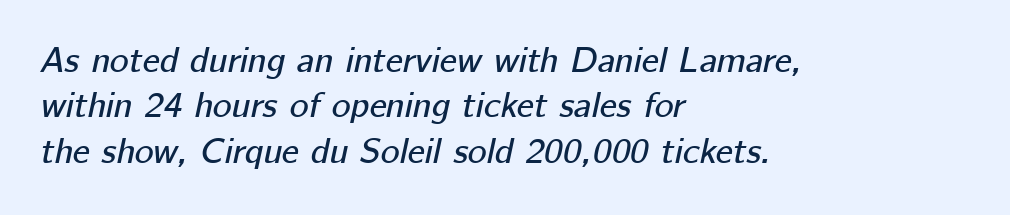
The image shows 36 px text type, italic (leaning right); set left-aligned, normal line spacing (1.26x), normal letter spacing, not underlined; low stroke contrast and a medium x-height.
